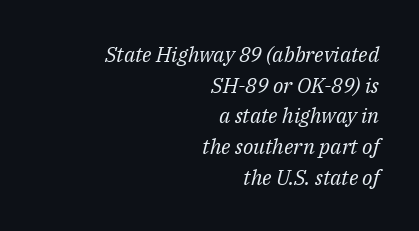
The typography opts for an oblique posture over an upright one. Reading down the block, your eye finds every line finishing at a fixed right position. This rendering features lettering with no underline. Words appear dense and cohesive because spacing is normal.
